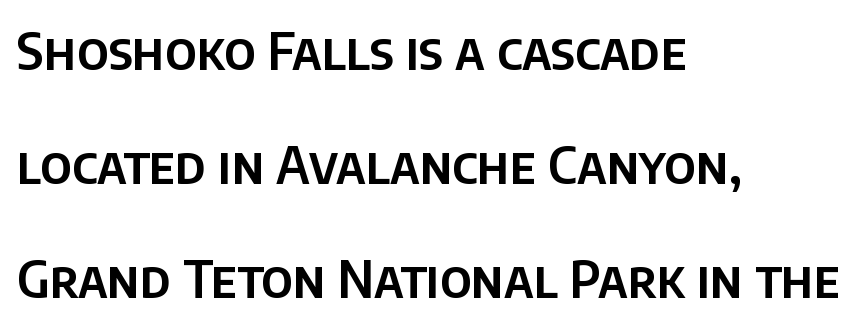
{"serif": "no", "italic": "no", "width": "normal", "stroke_contrast": "low", "x_height": "large", "monospaced": "no", "underline": "no", "align": "left", "line_spacing": "loose", "line_spacing_ratio": 2.24, "letter_spacing": "normal", "letter_spacing_em": 0.0, "glyph_px": 51}
